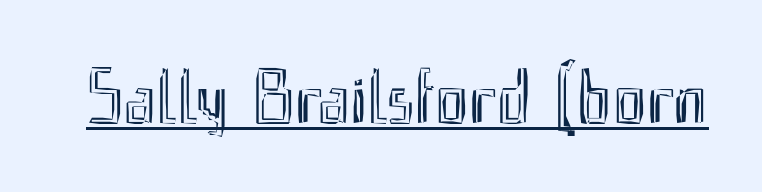
{"italic": "no", "width": "condensed", "x_height": "small", "monospaced": "no", "underline": "yes", "letter_spacing": "normal", "letter_spacing_em": 0.0, "glyph_px": 77}
